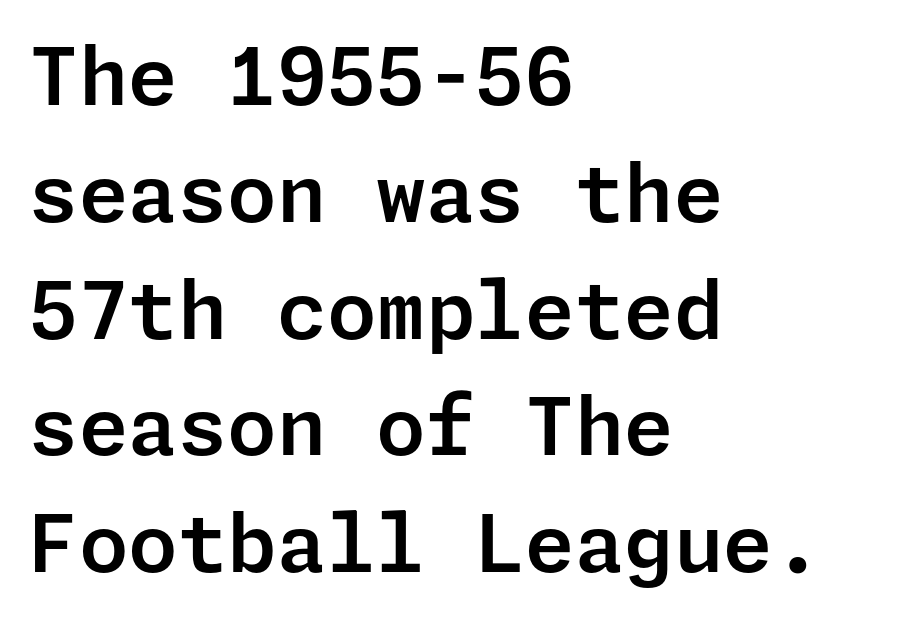
Q: Is the text italic (slanted)? A: No, it is upright.
Q: Is the typeface a serif or a sans-serif typeface? A: Sans-serif.
Q: Is the text underlined? A: No.
Q: How is the paragraph aligned? A: Left-aligned.
Q: Is the spacing between letters normal or unusually wide? A: Normal.
Q: Is the spacing between lines tight, normal or loose? A: Normal.
Q: Width (condensed, normal, or wide)? A: Normal.
Q: Stroke contrast? A: Low.
Q: x-height? A: Medium.
